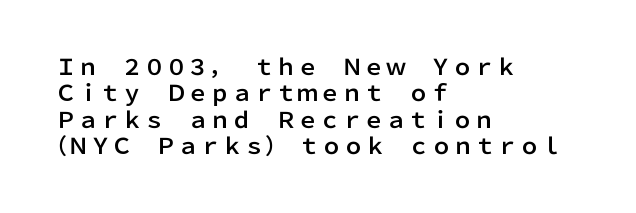
The image shows 22 px text type, upright; set left-aligned, line spacing 1.2x, normal letter spacing, not underlined.
